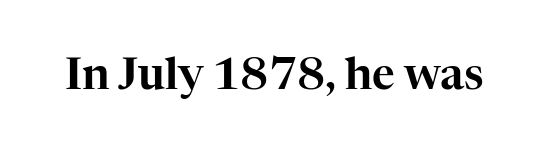
If you drew a line through each stem, it would be perfectly vertical. These lines keep a tight, regular rhythm from letter to letter. The area under the type is left untouched. Check where the strokes stop: tiny serifs finish them off.
